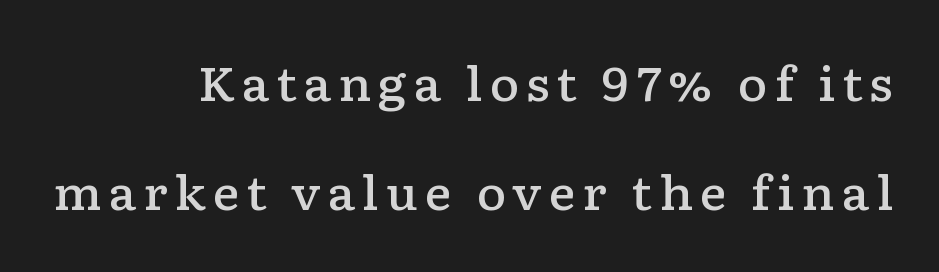
The image shows 46 px semibold, wide serif type, upright; set right-aligned, loose line spacing (2.38x), not underlined; low stroke contrast and a medium x-height.
